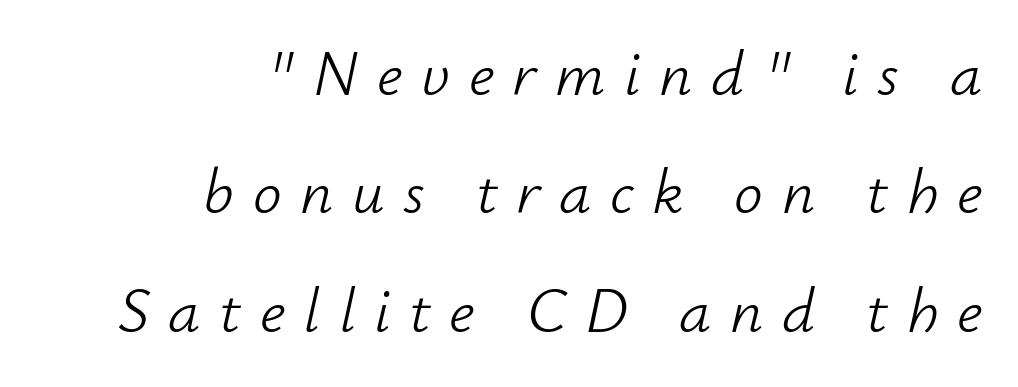
{"italic": "yes", "lean": "right", "slant_degrees": 12, "bold": "no", "weight": "light", "width": "normal", "stroke_contrast": "low", "x_height": "small", "monospaced": "no", "underline": "no", "align": "right", "line_spacing_ratio": 1.85, "letter_spacing": "wide", "letter_spacing_em": 0.29, "glyph_px": 64}
